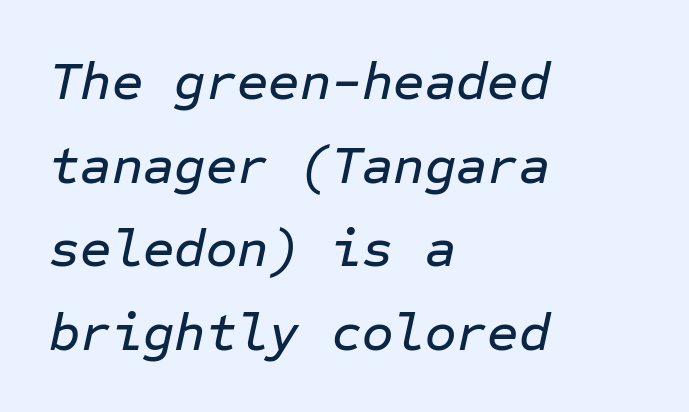
The image shows 54 px text type, italic (leaning right), monospaced; set left-aligned, normal line spacing (1.55x), normal letter spacing, not underlined; low stroke contrast and a medium x-height.
